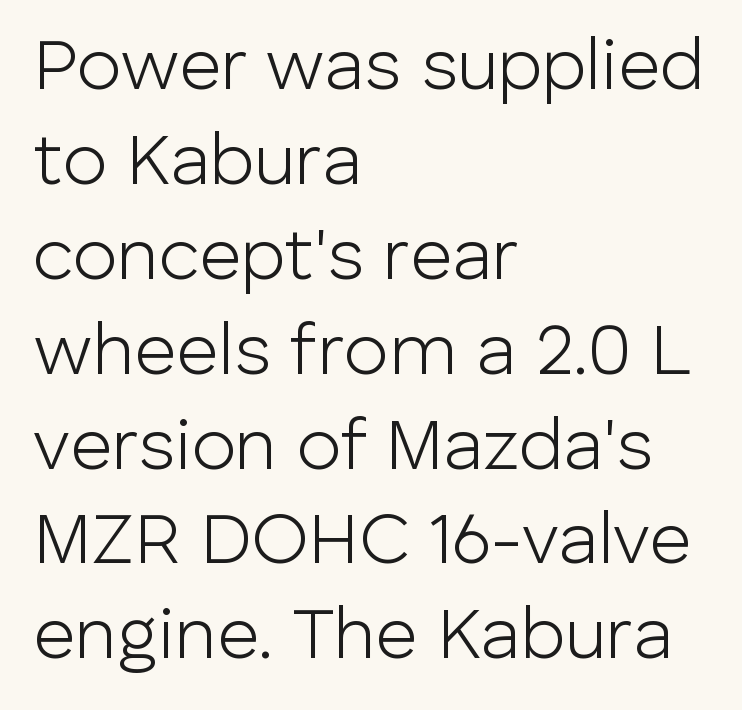
Q: Is the text bold? A: No.
Q: Is the text italic (slanted)? A: No, it is upright.
Q: Is the typeface a serif or a sans-serif typeface? A: Sans-serif.
Q: Is the text underlined? A: No.
Q: How is the paragraph aligned? A: Left-aligned.
Q: Is the spacing between letters normal or unusually wide? A: Normal.
Q: Is the spacing between lines tight, normal or loose? A: Normal.
Q: Width (condensed, normal, or wide)? A: Normal.
Q: Stroke contrast? A: Low.
Q: x-height? A: Medium.
Q: Monospaced? A: No.
